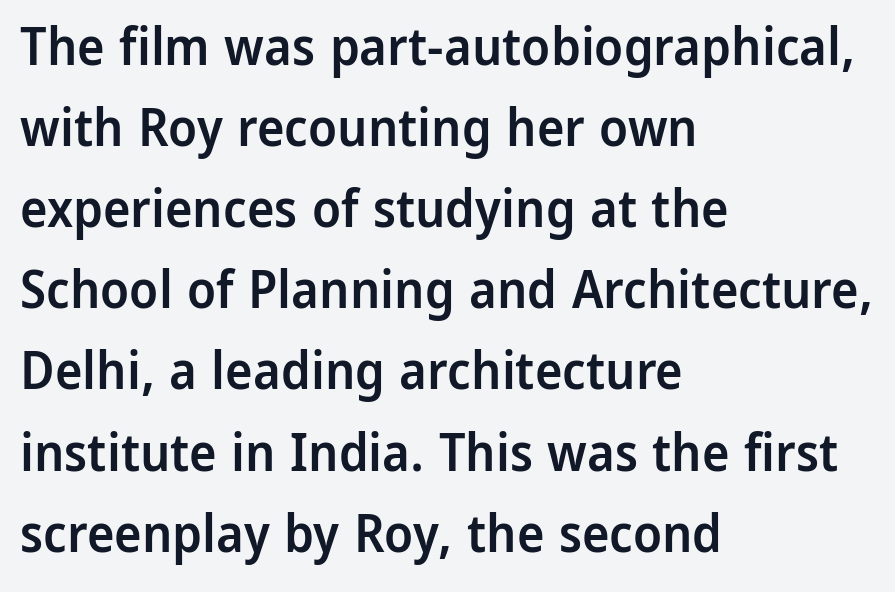
Q: Is the text bold? A: Semi-bold.
Q: Is the text italic (slanted)? A: No, it is upright.
Q: Is the typeface a serif or a sans-serif typeface? A: Sans-serif.
Q: Is the text underlined? A: No.
Q: How is the paragraph aligned? A: Left-aligned.
Q: Is the spacing between letters normal or unusually wide? A: Normal.
Q: Is the spacing between lines tight, normal or loose? A: Normal.
Q: Width (condensed, normal, or wide)? A: Normal.
Q: Stroke contrast? A: Low.
Q: x-height? A: Medium.
Q: Monospaced? A: No.
